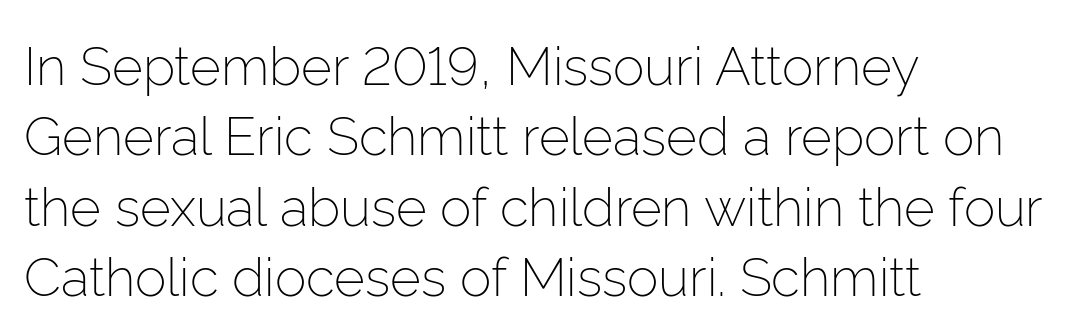
The passage shown has conventional tracking throughout. Line beginnings align vertically; line endings do not. Underlining? Definitely not there. Is the stroke heavy? The answer is a plain regular-or-lighter. Is there much room between lines? A standard amount, neither cramped nor airy.
